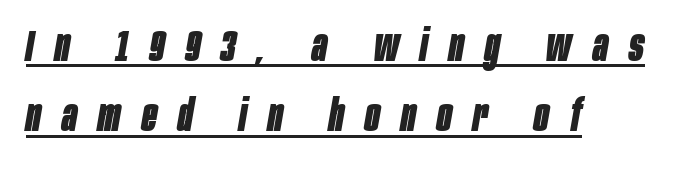
The image shows 44 px bold, condensed type, italic (leaning right); set left-aligned, normal line spacing (1.6x), unusually wide letter spacing (+0.48 em), underlined; low stroke contrast and a large x-height.
